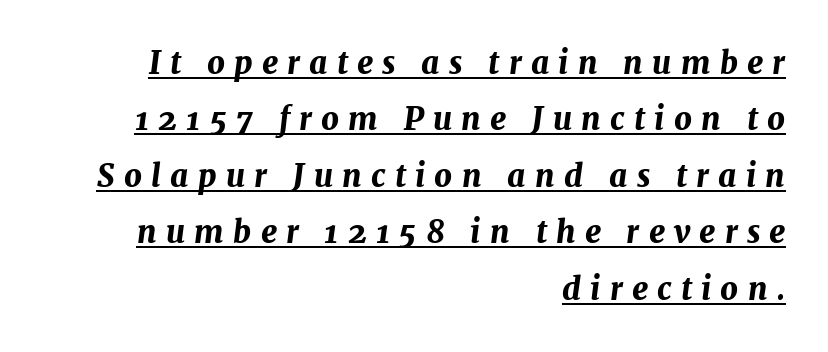
{"italic": "yes", "lean": "right", "slant_degrees": 7, "bold": "yes", "weight": "bold", "width": "normal", "stroke_contrast": "medium", "x_height": "medium", "monospaced": "no", "underline": "yes", "align": "right", "line_spacing_ratio": 1.82, "letter_spacing": "wide", "letter_spacing_em": 0.3, "glyph_px": 31}
